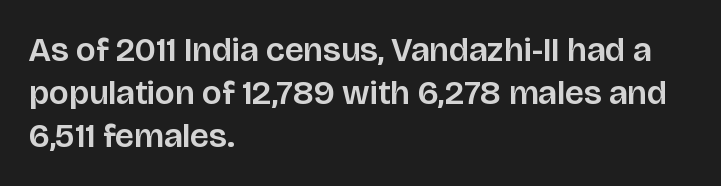
Q: Is the text italic (slanted)? A: No, it is upright.
Q: Is the typeface a serif or a sans-serif typeface? A: Sans-serif.
Q: Is the text underlined? A: No.
Q: How is the paragraph aligned? A: Left-aligned.
Q: Is the spacing between letters normal or unusually wide? A: Normal.
Q: Is the spacing between lines tight, normal or loose? A: Normal.
Q: Width (condensed, normal, or wide)? A: Normal.
Q: Stroke contrast? A: Low.
Q: x-height? A: Large.
Q: Monospaced? A: No.
